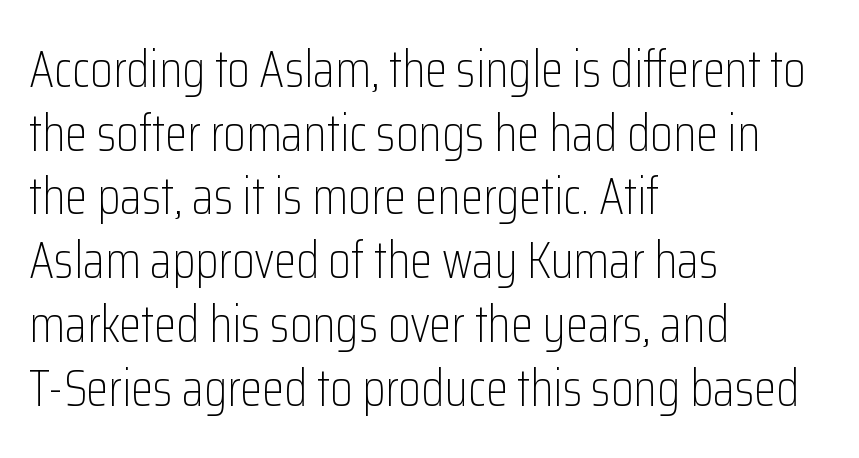
The face used here is rendered with its standard letterfit. Unlike a traditional serif, this face leaves its strokes unadorned. Regular leading. The passage shown is not bold in any degree. A typesetter would mark this as roman, not italic. Proportional: the letters do not fall into vertical columns.
